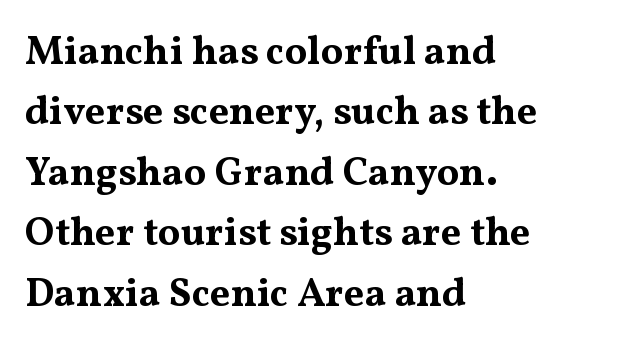
{"serif": "yes", "italic": "no", "bold": "yes", "weight": "bold", "width": "wide", "stroke_contrast": "medium", "x_height": "medium", "monospaced": "no", "underline": "no", "align": "left", "line_spacing": "normal", "line_spacing_ratio": 1.51, "letter_spacing": "normal", "letter_spacing_em": 0.0, "glyph_px": 40}
